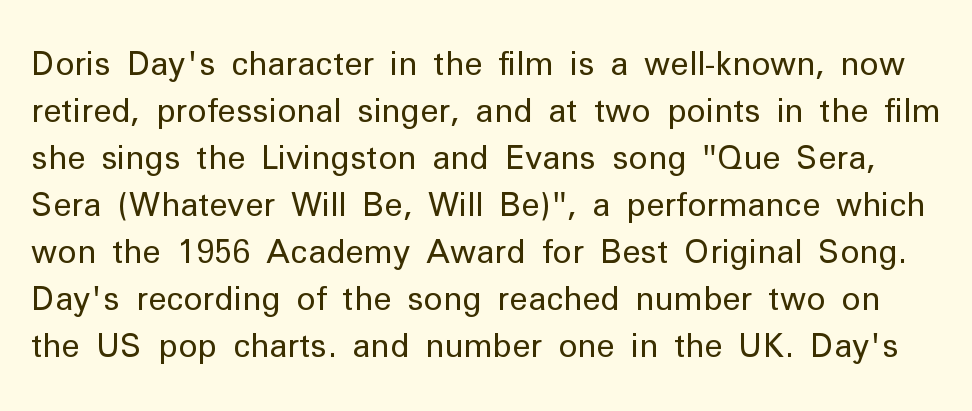
{"serif": "no", "italic": "no", "bold": "no", "weight": "regular", "width": "normal", "stroke_contrast": "low", "x_height": "medium", "monospaced": "no", "underline": "no", "line_spacing": "normal", "line_spacing_ratio": 1.47, "letter_spacing": "normal", "letter_spacing_em": 0.0, "glyph_px": 32}
